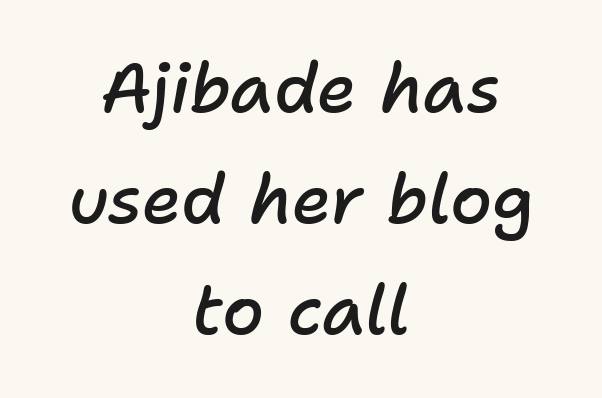
This sample has the flowing, uneven cadence of proportional lettering. Weight check: semibold — heavier than regular, not quite bold. Is the type slanted? Yes — the strokes lean at a clear angle. Words float on clear page, feet unadorned. The letters sit at their default tracking, neither squeezed nor spread.
